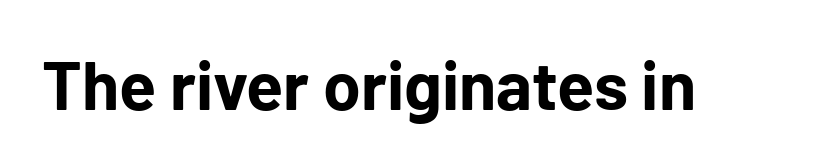
Q: Is the text bold? A: Yes.
Q: Is the text italic (slanted)? A: No, it is upright.
Q: Is the typeface a serif or a sans-serif typeface? A: Sans-serif.
Q: Is the text underlined? A: No.
Q: Is the spacing between letters normal or unusually wide? A: Normal.
Q: Width (condensed, normal, or wide)? A: Normal.
Q: Stroke contrast? A: Low.
Q: x-height? A: Medium.
Q: Monospaced? A: No.
